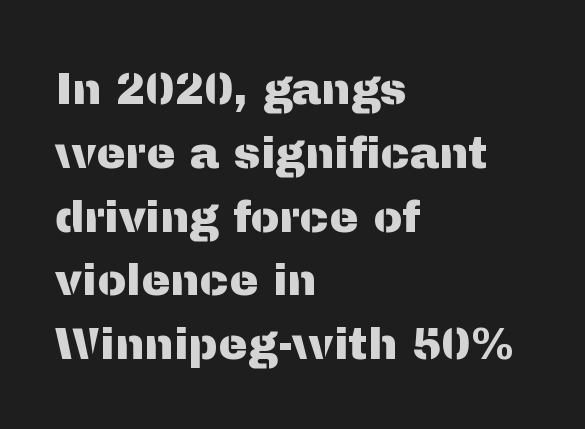
The image shows 44 px sans-serif type, upright; set left-aligned, normal line spacing (1.45x), normal letter spacing, not underlined; medium stroke contrast and a medium x-height.
